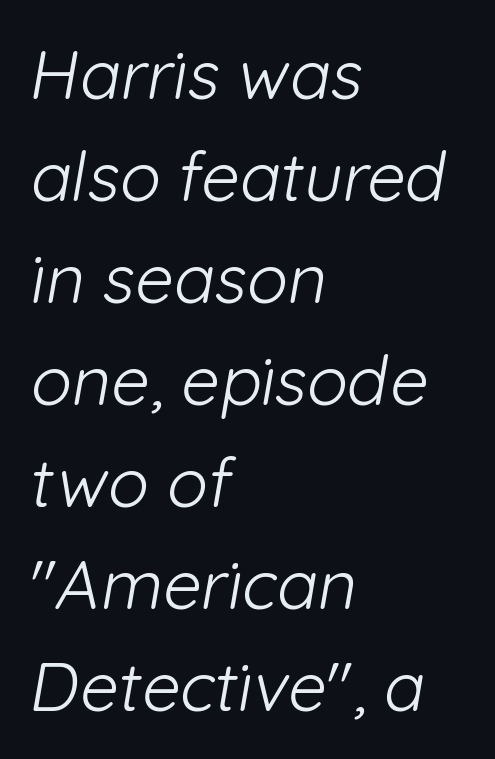
Q: Is the text bold? A: No.
Q: Is the typeface a serif or a sans-serif typeface? A: Sans-serif.
Q: Is the text underlined? A: No.
Q: How is the paragraph aligned? A: Left-aligned.
Q: Is the spacing between letters normal or unusually wide? A: Normal.
Q: Is the spacing between lines tight, normal or loose? A: Normal.
Q: Width (condensed, normal, or wide)? A: Normal.
Q: Stroke contrast? A: Low.
Q: x-height? A: Medium.
Q: Monospaced? A: No.
